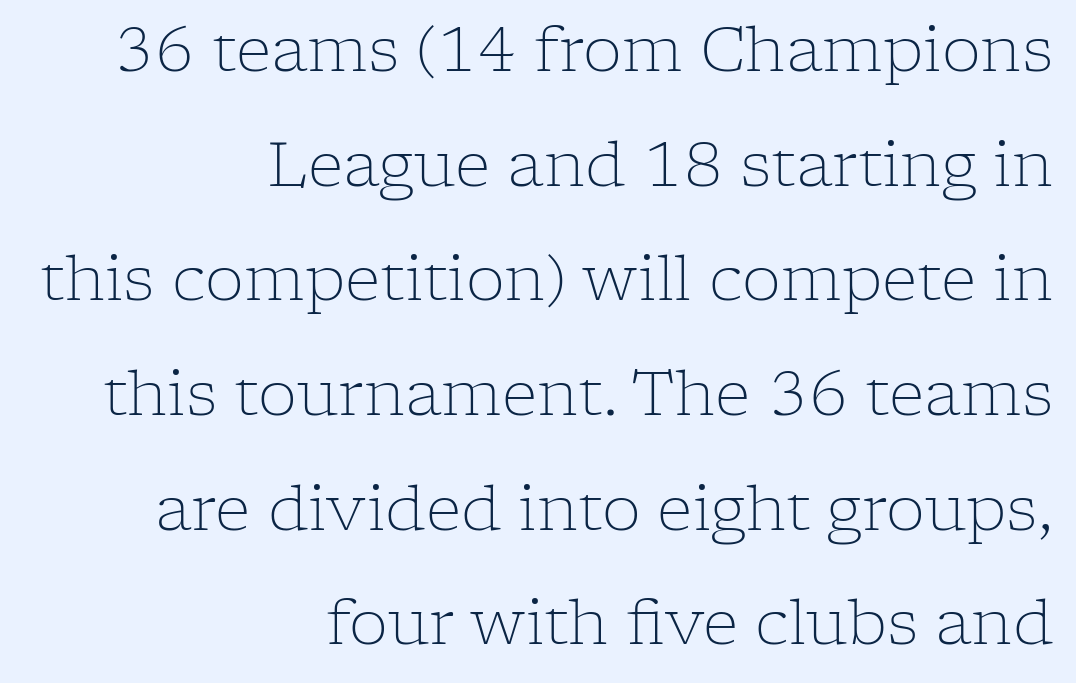
Line ends are locked; line starts wander. Underline: absent. The axis of the letterforms is exactly vertical. The characters are drawn with everyday or finer stroke widths. This rendering leaves character spacing at its baseline value. Looks like regular typesetting: each glyph gets only the width it needs.
